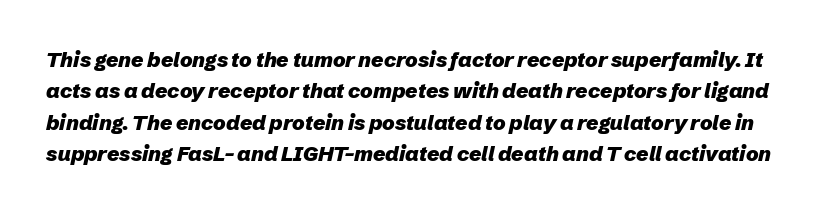
The space between consecutive lines is moderate. The tracking reads as untouched default to a designer's eye. The letters are slanted; this is an italic face. Chunky letters — that's bold for sure. Underline: absent.
